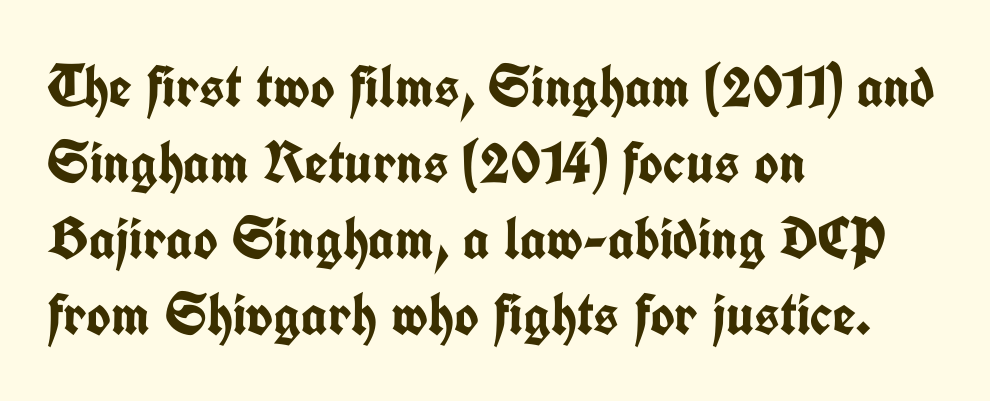
I'd call this a sans setting — the letters go barefoot. The string is rendered with underlining switched off. These lines carry a lot of weight — the face is fully bold. In CSS terms this would be text-align: left. Notice how descenders clear the ascenders below comfortably — that's standard leading. Each word holds together tightly as a unit, with standard inter-letter gaps.
